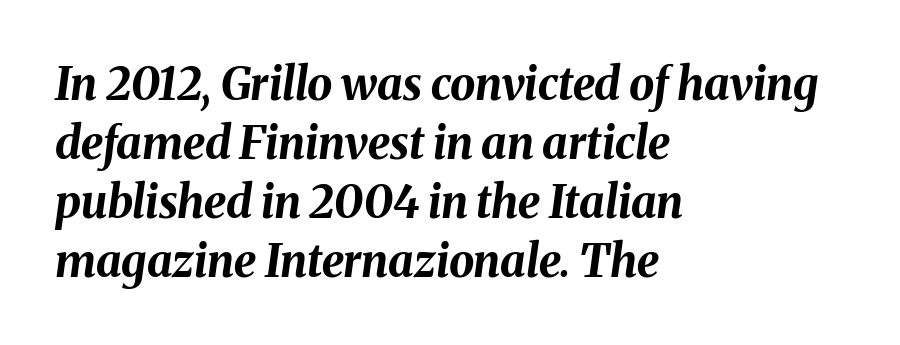
A typesetter would call this leading conventional body-copy spacing. Each row of text sits above clean, open space. Do the characters align in a grid? No, the font is proportional. The rendering keeps characters at their native spacing.
